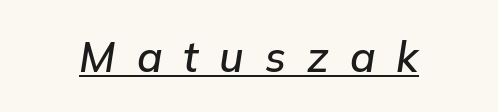
The image shows 42 px text type, italic (leaning right); set unusually wide letter spacing (+0.5 em), underlined; low stroke contrast and a medium x-height.
